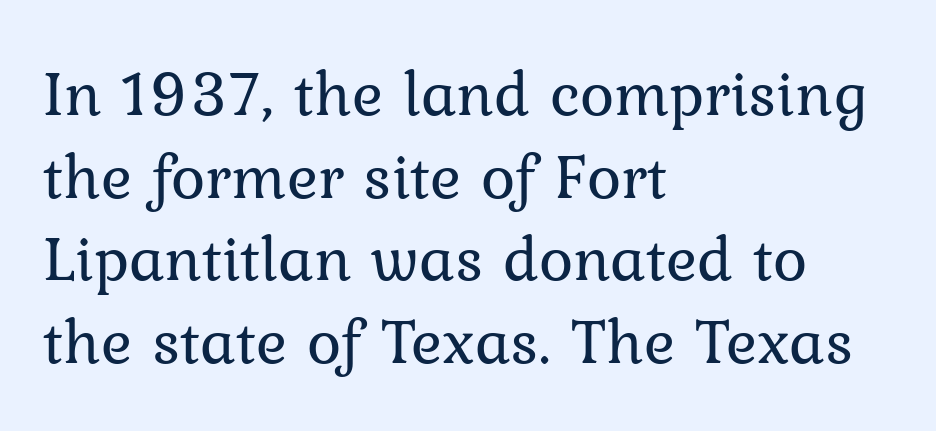
The image shows 65 px regular-weight serif type, upright; set left-aligned, normal line spacing (1.27x), normal letter spacing, not underlined; low stroke contrast and a medium x-height.
